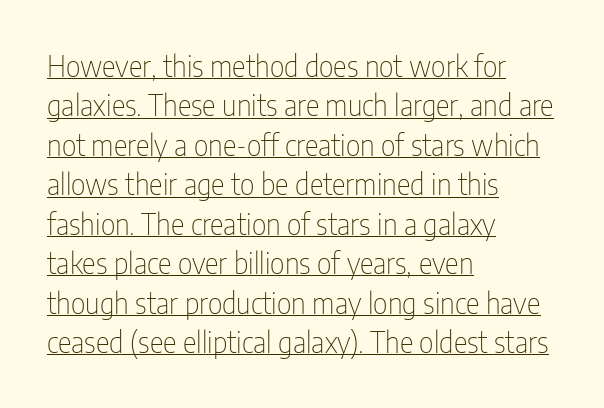
Q: Is the text bold? A: No.
Q: Is the text italic (slanted)? A: No, it is upright.
Q: Is the typeface a serif or a sans-serif typeface? A: Sans-serif.
Q: Is the text underlined? A: Yes.
Q: How is the paragraph aligned? A: Left-aligned.
Q: Is the spacing between letters normal or unusually wide? A: Normal.
Q: Is the spacing between lines tight, normal or loose? A: Normal.
Q: Width (condensed, normal, or wide)? A: Condensed.
Q: Stroke contrast? A: Low.
Q: x-height? A: Medium.
Q: Monospaced? A: No.
